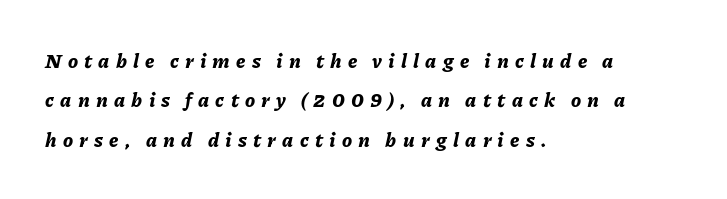
Between one letter and the next there's a generous, obvious gap. Heavy, bold letterforms. In CSS terms this would be text-align: left. The foot of each line stays bare and open. Students, observe: this is what heavily led, spacious text looks like. Notice how the stems are inclined rather than vertical — that's the hallmark of italics.
